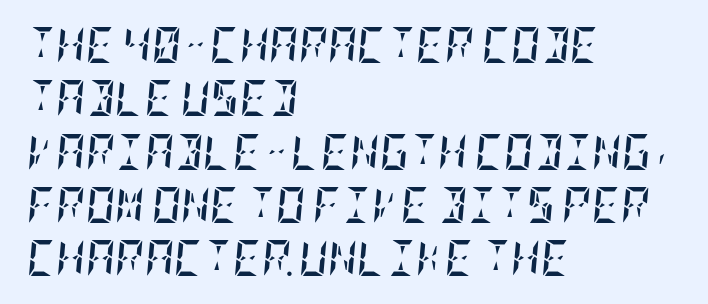
The image shows 36 px semibold, condensed type, italic (leaning right); set left-aligned, normal line spacing (1.48x), normal letter spacing, not underlined; low stroke contrast and a large x-height.
